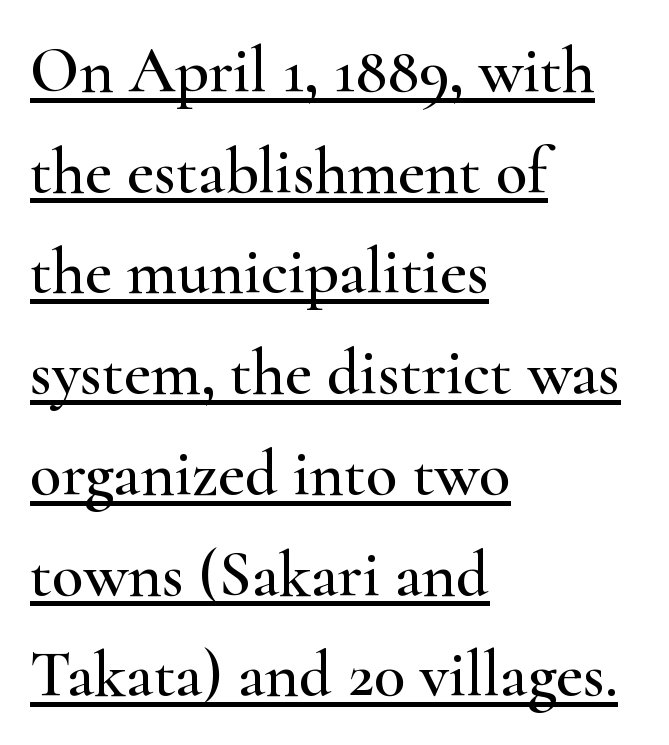
The horizontal fit of the characters is conventional and even. The rendering uses natural spacing where letterforms have individual widths. Typeset ragged right — the left edge is the straight one. Compared with typical paragraphs, the rows here are spaced about the same.
